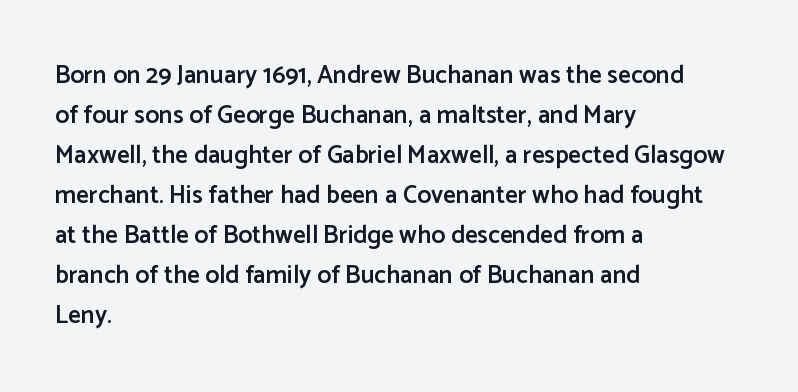
Q: Is the text bold? A: Semi-bold.
Q: Is the text italic (slanted)? A: No, it is upright.
Q: Is the text underlined? A: No.
Q: How is the paragraph aligned? A: Left-aligned.
Q: Is the spacing between letters normal or unusually wide? A: Normal.
Q: Is the spacing between lines tight, normal or loose? A: Normal.
